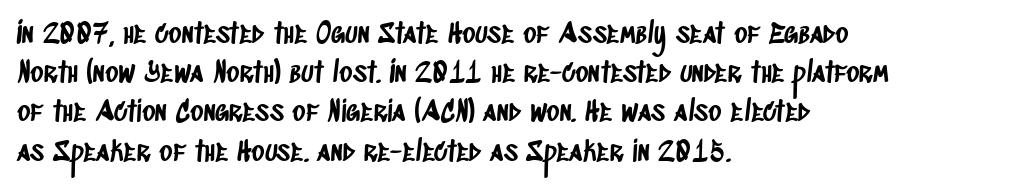
Vertically, the passage feels balanced, rows spaced as you'd expect. Descenders hang freely into open space. This sample uses plain, unmodified letter spacing. Leftover space on each line is placed entirely after the last word.
